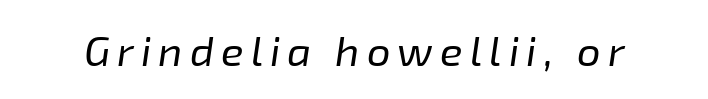
Rule under the text: the space is simply empty. The axis of the letterforms is tilted away from vertical. This is not heavy type; no bold has been used. Is this a fixed-width face? No — the glyphs have proportional, varying widths.
